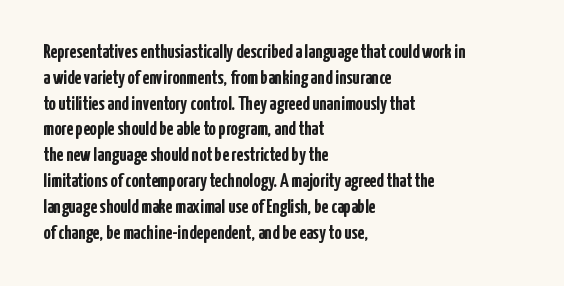
A typesetter would call this zero additional tracking. A classic flush-left, rag-right setting is used for this passage. The letters stand upright; this is a roman face. The glyphs are unaccompanied by any horizontal stroke below them. Line spacing here is normal.
